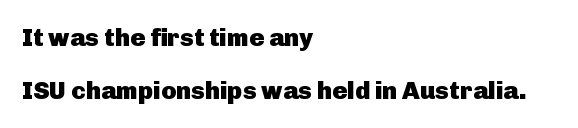
Heft: maximum for text — a bold. Reading down the block, your eye returns to a fixed left position each line. Is the letter spacing exaggerated? No — it looks like the ordinary default. Decoration check: the copy has no underline. Quick note: not italic, upright. Regarding leading, the lines here are spaced well apart.
